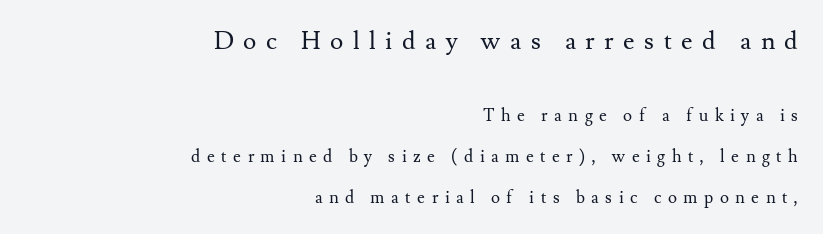
The image shows 25 px text type, upright; set right-aligned, loose line spacing (2.4x), unusually wide letter spacing (+0.38 em), not underlined; the first (top) block is 1.47x larger.
